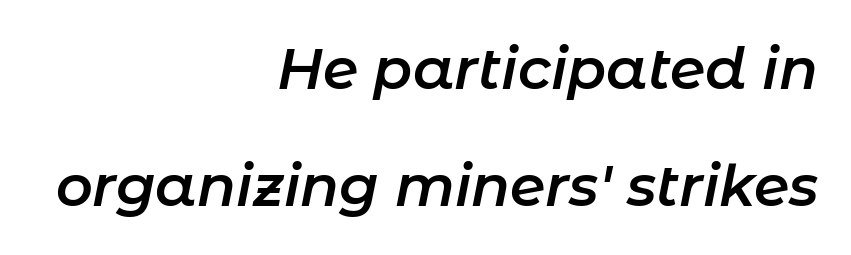
The image shows 57 px semibold type, italic (leaning right); set right-aligned, loose line spacing (2.06x), normal letter spacing, not underlined; low stroke contrast and a medium x-height.
